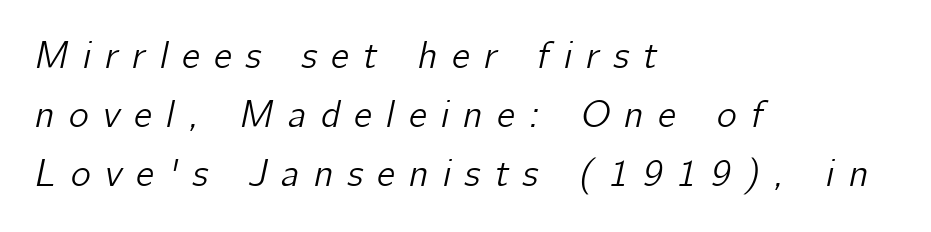
Q: Is the text italic (slanted)? A: Yes, it leans right by about 12 degrees.
Q: Is the text underlined? A: No.
Q: How is the paragraph aligned? A: Left-aligned.
Q: Is the spacing between letters normal or unusually wide? A: Unusually wide.
Q: Is the spacing between lines tight, normal or loose? A: Normal.
Q: Width (condensed, normal, or wide)? A: Normal.
Q: Stroke contrast? A: Low.
Q: x-height? A: Medium.
Q: Monospaced? A: No.
